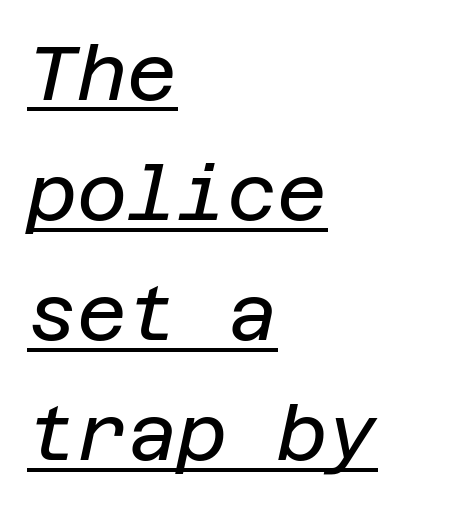
The image shows 77 px regular-weight type, italic (leaning right); set left-aligned, normal line spacing (1.56x), normal letter spacing, underlined; low stroke contrast and a large x-height.
